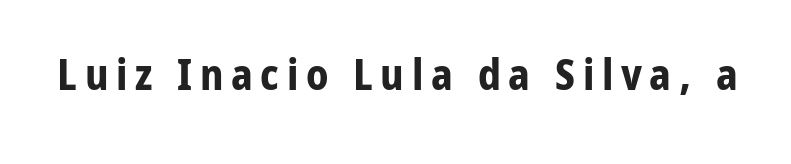
The image shows 42 px bold sans-serif type, upright; set not underlined; low stroke contrast and a medium x-height.
